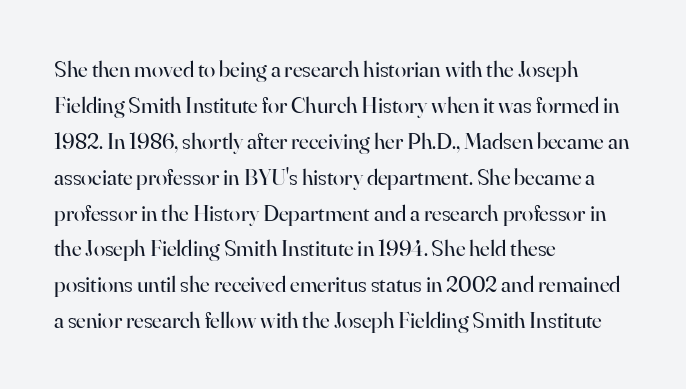
{"italic": "no", "bold": "no", "underline": "no", "align": "left", "line_spacing": "normal", "line_spacing_ratio": 1.56, "letter_spacing": "normal", "letter_spacing_em": 0.0, "glyph_px": 23}
